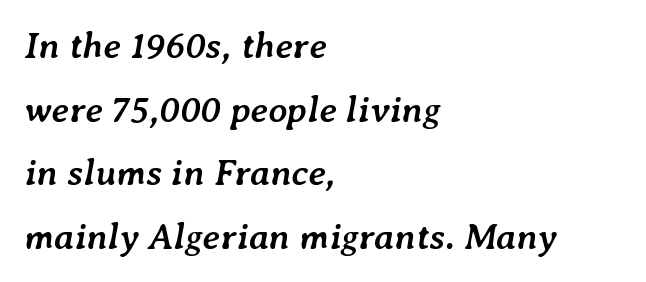
{"italic": "yes", "lean": "right", "slant_degrees": 7, "bold": "yes", "weight": "semibold", "width": "normal", "stroke_contrast": "low", "x_height": "medium", "monospaced": "no", "underline": "no", "align": "left", "line_spacing_ratio": 1.72, "letter_spacing": "normal", "letter_spacing_em": 0.0, "glyph_px": 37}
